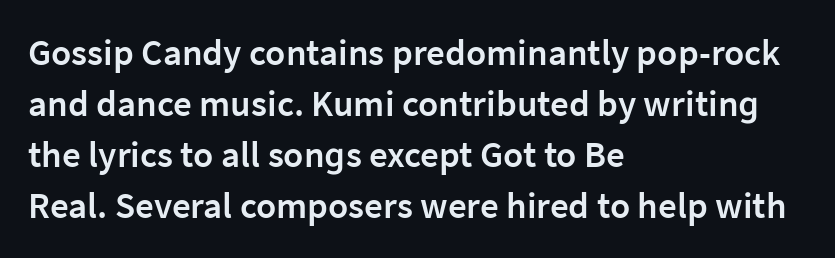
Q: Is the text bold? A: Semi-bold.
Q: Is the text italic (slanted)? A: No, it is upright.
Q: Is the typeface a serif or a sans-serif typeface? A: Sans-serif.
Q: Is the text underlined? A: No.
Q: How is the paragraph aligned? A: Left-aligned.
Q: Is the spacing between letters normal or unusually wide? A: Normal.
Q: Is the spacing between lines tight, normal or loose? A: Normal.
Q: Width (condensed, normal, or wide)? A: Normal.
Q: Stroke contrast? A: Low.
Q: x-height? A: Medium.
Q: Monospaced? A: No.
